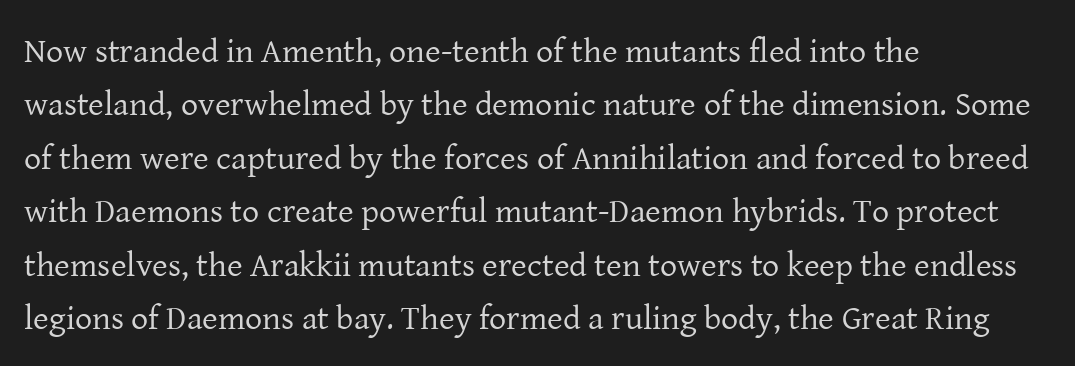
The image shows 34 px regular-weight serif type, upright; set left-aligned, normal line spacing (1.57x), normal letter spacing, not underlined; low stroke contrast and a medium x-height.
